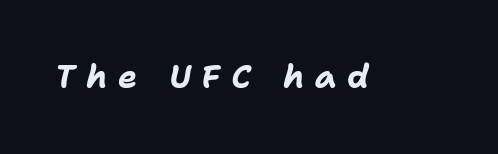
The image shows 32 px bold type, italic (leaning right); set unusually wide letter spacing (+0.33 em), not underlined; low stroke contrast and a medium x-height.
